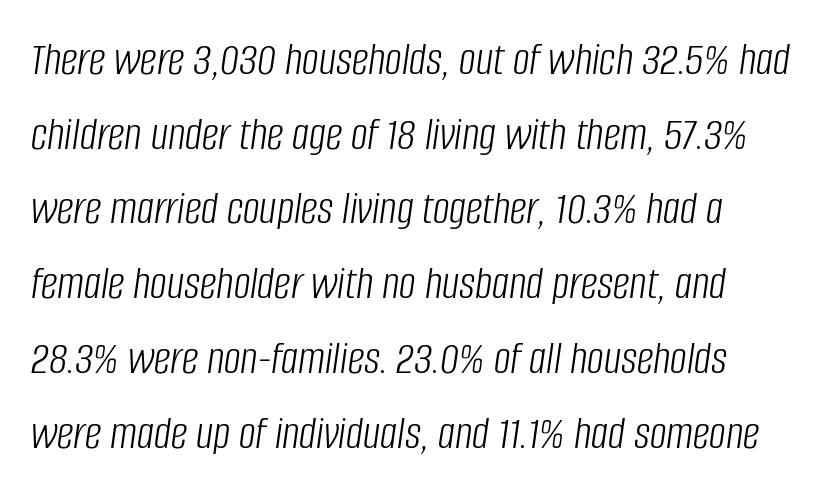
{"italic": "yes", "lean": "right", "slant_degrees": 8, "bold": "no", "weight": "light", "width": "condensed", "stroke_contrast": "low", "x_height": "large", "monospaced": "no", "underline": "no", "line_spacing": "normal", "line_spacing_ratio": 1.59, "letter_spacing": "normal", "letter_spacing_em": 0.0, "glyph_px": 47}
